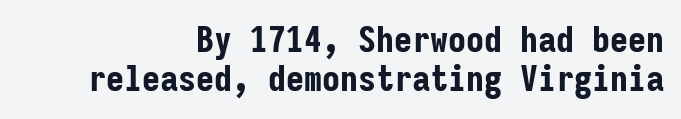
Q: Is the text bold? A: Yes.
Q: Is the text italic (slanted)? A: No, it is upright.
Q: Is the typeface a serif or a sans-serif typeface? A: Sans-serif.
Q: Is the text underlined? A: No.
Q: How is the paragraph aligned? A: Right-aligned.
Q: Is the spacing between letters normal or unusually wide? A: Normal.
Q: Is the spacing between lines tight, normal or loose? A: Tight.
Q: Width (condensed, normal, or wide)? A: Condensed.
Q: Stroke contrast? A: Low.
Q: x-height? A: Medium.
Q: Monospaced? A: Yes.
